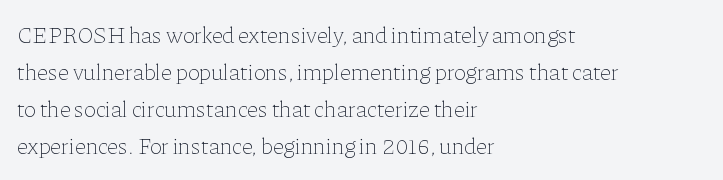
The paragraph has a hard left edge and a soft right edge. The glyphs are unaccompanied by any horizontal stroke below them. The vertical gap from one line to the next is medium. The face looks like a standard text weight, possibly lighter. Do the letters lean? They stand straight. You could call the tracking neutral — neither tight nor loose.
